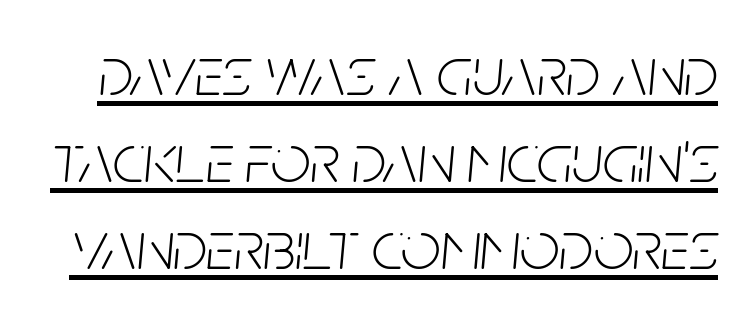
Q: Is the text bold? A: No.
Q: Is the text italic (slanted)? A: Yes, it leans right by about 5 degrees.
Q: Is the text underlined? A: Yes.
Q: Is the spacing between letters normal or unusually wide? A: Normal.
Q: Width (condensed, normal, or wide)? A: Condensed.
Q: Stroke contrast? A: Low.
Q: x-height? A: Large.
Q: Monospaced? A: No.
